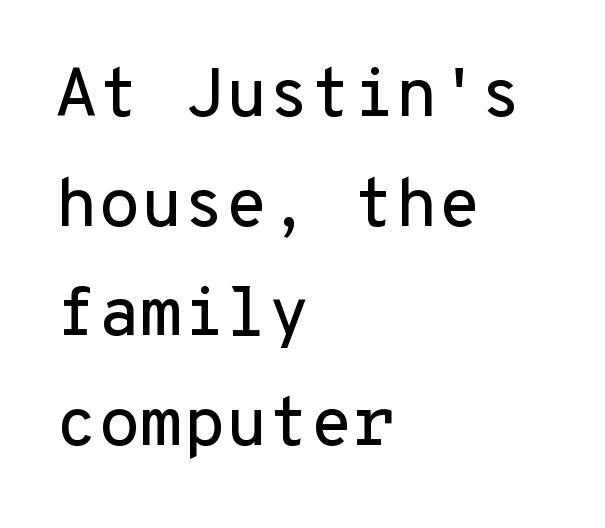
The image shows 69 px sans-serif type, upright, monospaced; set left-aligned, normal line spacing (1.59x), normal letter spacing, not underlined; low stroke contrast and a medium x-height.
